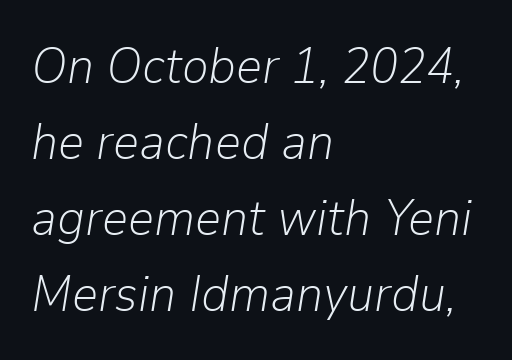
Q: Is the text bold? A: No.
Q: Is the text italic (slanted)? A: Yes, it leans right by about 9 degrees.
Q: Is the text underlined? A: No.
Q: How is the paragraph aligned? A: Left-aligned.
Q: Is the spacing between letters normal or unusually wide? A: Normal.
Q: Is the spacing between lines tight, normal or loose? A: Normal.
Q: Width (condensed, normal, or wide)? A: Normal.
Q: Stroke contrast? A: Low.
Q: x-height? A: Medium.
Q: Monospaced? A: No.
